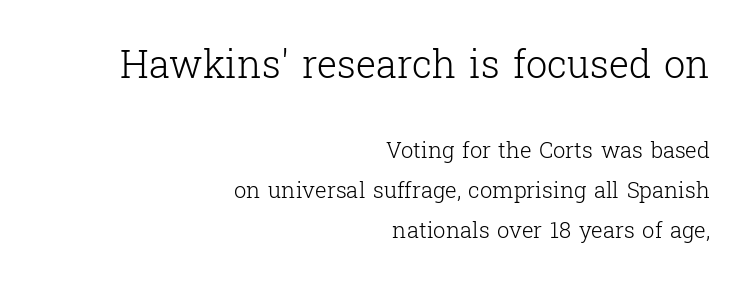
The image shows 38 px light serif type, upright; set right-aligned, line spacing 1.82x, normal letter spacing, not underlined; the first (top) block is 1.73x larger; low stroke contrast and a medium x-height.
